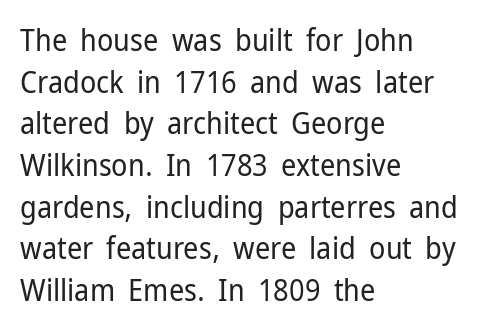
Q: Is the text bold? A: No.
Q: Is the text italic (slanted)? A: No, it is upright.
Q: Is the typeface a serif or a sans-serif typeface? A: Sans-serif.
Q: Is the text underlined? A: No.
Q: How is the paragraph aligned? A: Left-aligned.
Q: Is the spacing between letters normal or unusually wide? A: Normal.
Q: Is the spacing between lines tight, normal or loose? A: Normal.
Q: Width (condensed, normal, or wide)? A: Normal.
Q: Stroke contrast? A: Low.
Q: x-height? A: Medium.
Q: Monospaced? A: No.
